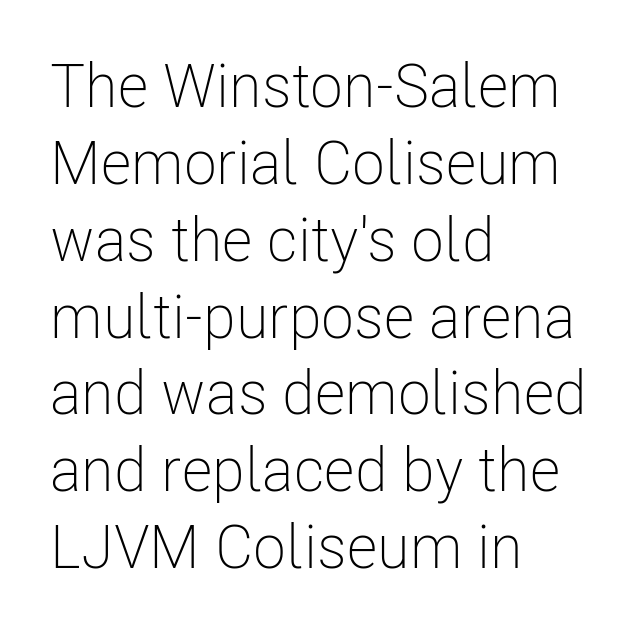
Ordinary non-slanted type is in use. Weight class: somewhere from thin through regular. Any mark beneath the type? The region is blank. The glyphs in this specimen are sans serif. A classic flush-left, rag-right setting is used for this passage.
